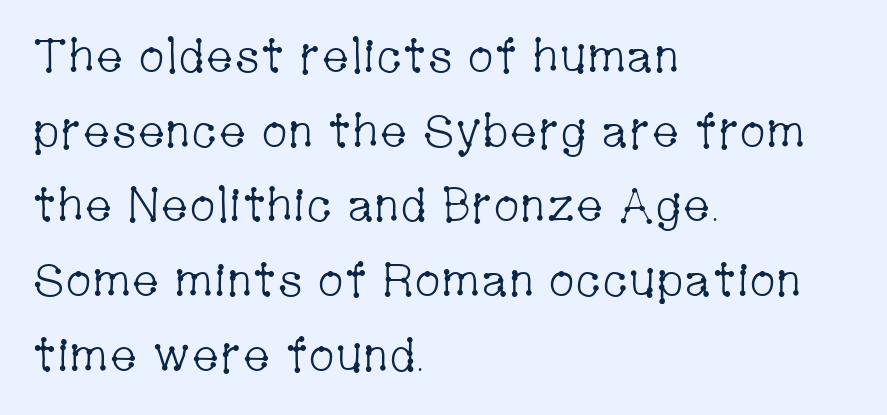
{"serif": "yes", "italic": "no", "bold": "no", "weight": "light", "width": "condensed", "stroke_contrast": "low", "x_height": "medium", "monospaced": "no", "underline": "no", "align": "left", "line_spacing": "normal", "line_spacing_ratio": 1.59, "letter_spacing": "normal", "letter_spacing_em": 0.0, "glyph_px": 47}
